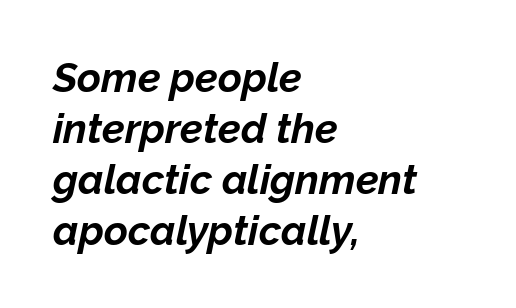
Q: Is the text bold? A: Yes.
Q: Is the text italic (slanted)? A: Yes, it leans right by about 12 degrees.
Q: Is the text underlined? A: No.
Q: How is the paragraph aligned? A: Left-aligned.
Q: Is the spacing between letters normal or unusually wide? A: Normal.
Q: Width (condensed, normal, or wide)? A: Normal.
Q: Stroke contrast? A: Low.
Q: x-height? A: Medium.
Q: Monospaced? A: No.
